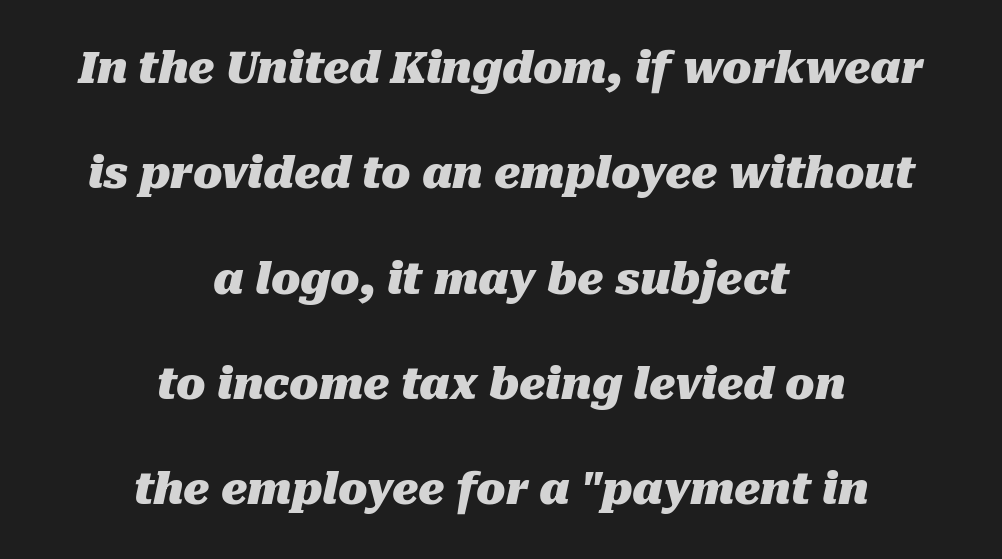
Q: Is the text bold? A: Yes.
Q: Is the text italic (slanted)? A: Yes, it leans right by about 10 degrees.
Q: Is the text underlined? A: No.
Q: How is the paragraph aligned? A: Centered.
Q: Is the spacing between letters normal or unusually wide? A: Normal.
Q: Is the spacing between lines tight, normal or loose? A: Loose.
Q: Width (condensed, normal, or wide)? A: Normal.
Q: Stroke contrast? A: Medium.
Q: x-height? A: Medium.
Q: Monospaced? A: No.
